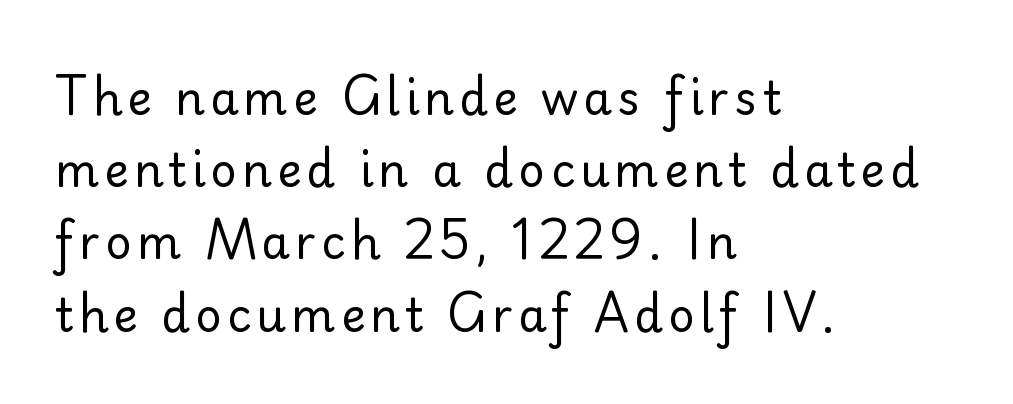
Ordinary non-slanted type is in use. Layout note: lines flush left. The passage shown is not bold in any degree. Evenly set lines give the paragraph a standard silhouette. Varying glyph widths throughout — classic text-font behaviour. The area under the type is left untouched.
